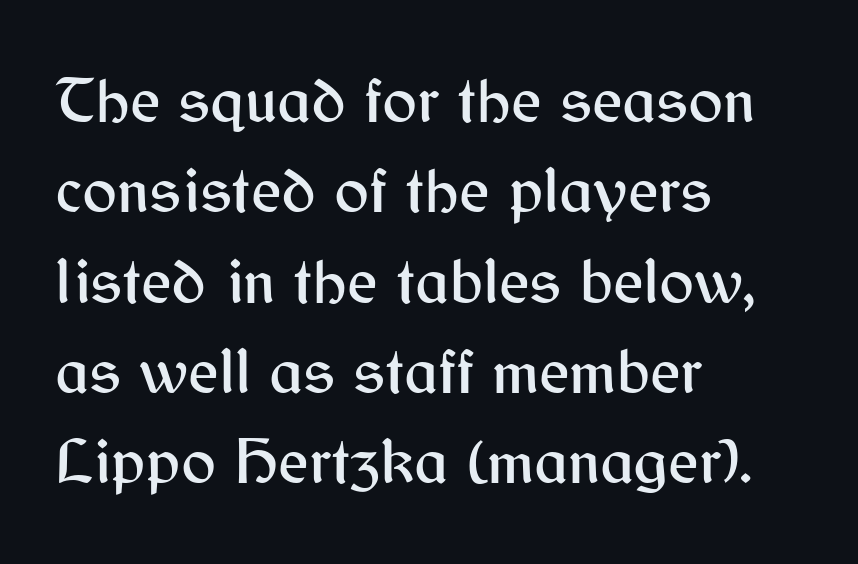
The image shows 65 px sans-serif type, upright; set left-aligned, normal line spacing (1.39x), normal letter spacing, not underlined; medium stroke contrast and a medium x-height.
